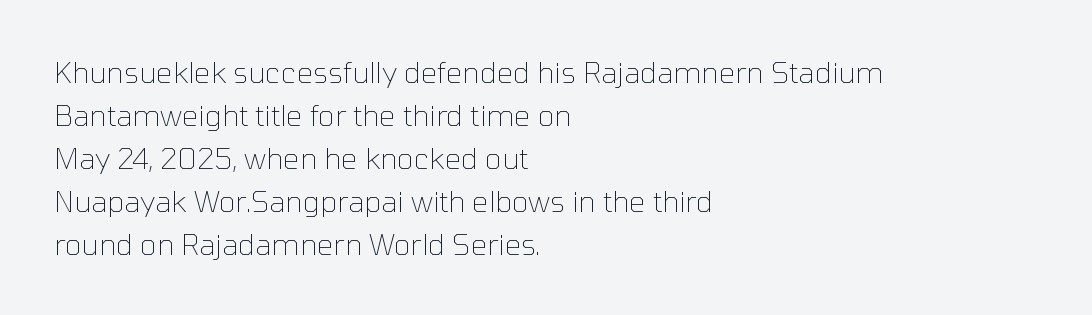
The image shows 29 px thin sans-serif type, upright; set left-aligned, normal line spacing (1.48x), normal letter spacing, not underlined; low stroke contrast and a medium x-height.
